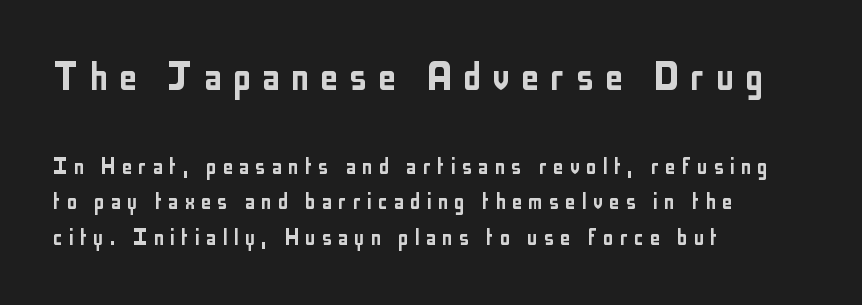
The image shows 46 px condensed sans-serif type, upright; set left-aligned, normal line spacing (1.37x), unusually wide letter spacing (+0.23 em), not underlined; the first (top) block is 1.77x larger; low stroke contrast and a medium x-height.
